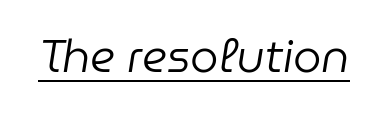
The passage shown is typed in a proportional face where columns would drift. Has an underline been added? It has. The typeface has the unassuming heft of standard copy or less. Nothing unusual about the tracking: characters are spaced as the font intends. Characters are canted at an angle relative to the baseline's perpendicular.
